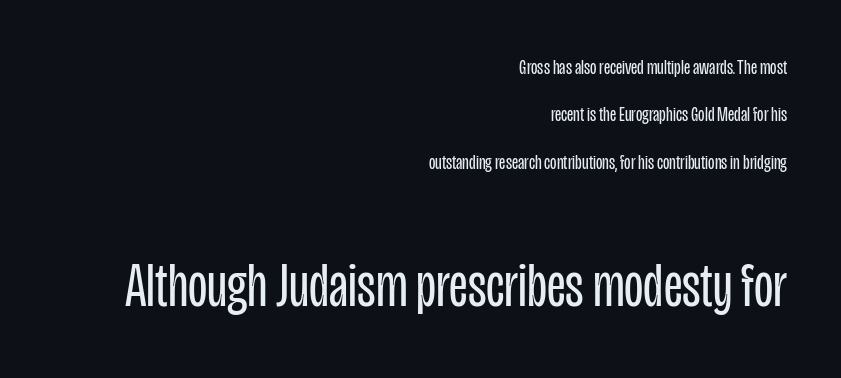
{"serif": "no", "italic": "no", "bold": "no", "weight": "regular", "width": "condensed", "stroke_contrast": "low", "x_height": "large", "monospaced": "no", "underline": "no", "align": "right", "line_spacing": "loose", "line_spacing_ratio": 2.26, "letter_spacing": "normal", "letter_spacing_em": 0.0, "larger_block": "second", "size_ratio": 3.0, "glyph_px": 63}
